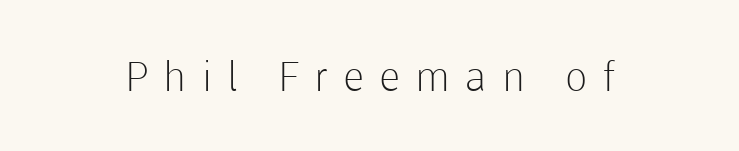
The image shows 41 px light sans-serif type, upright; set unusually wide letter spacing (+0.37 em), not underlined; low stroke contrast and a medium x-height.
